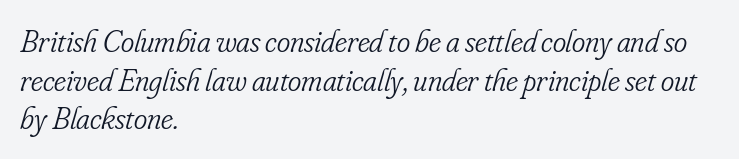
The image shows 32 px light, condensed serif type, italic (leaning right); set left-aligned, line spacing 1.21x, normal letter spacing, not underlined; low stroke contrast and a small x-height.
